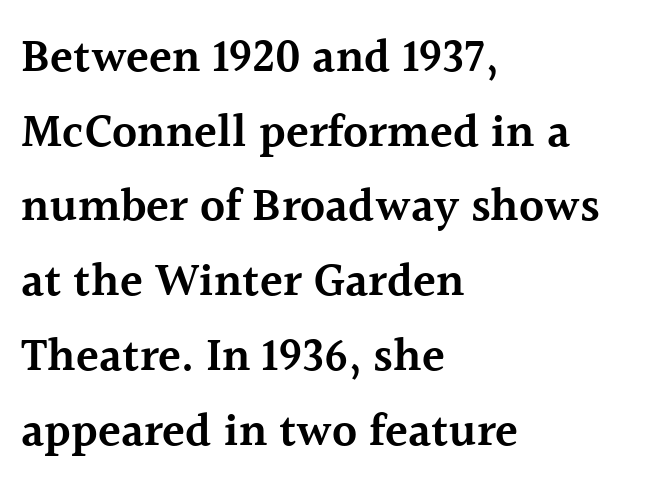
{"serif": "yes", "italic": "no", "bold": "semi", "weight": "semibold", "width": "normal", "x_height": "medium", "monospaced": "no", "underline": "no", "align": "left", "line_spacing": "normal", "line_spacing_ratio": 1.59, "letter_spacing": "normal", "letter_spacing_em": 0.0, "glyph_px": 47}
